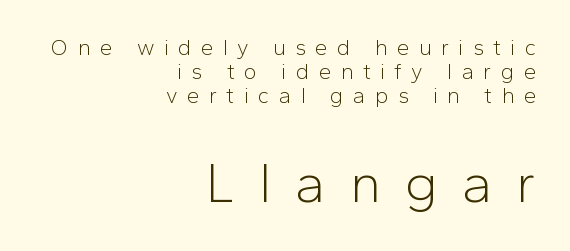
{"serif": "no", "italic": "no", "bold": "no", "weight": "light", "width": "normal", "stroke_contrast": "low", "x_height": "medium", "monospaced": "no", "underline": "no", "align": "right", "line_spacing": "tight", "line_spacing_ratio": 1.08, "letter_spacing": "wide", "letter_spacing_em": 0.43, "larger_block": "second", "size_ratio": 2.5, "glyph_px": 55}
